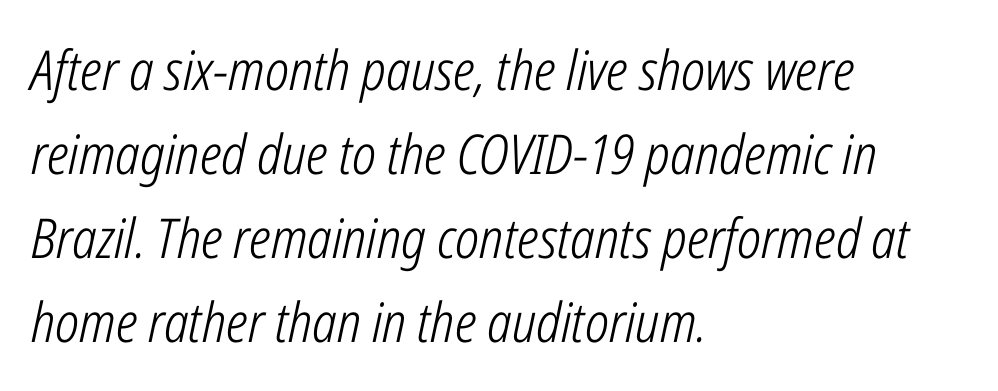
The image shows 55 px light, condensed type, italic (leaning right); set left-aligned, normal line spacing (1.53x), normal letter spacing, not underlined; low stroke contrast and a medium x-height.
